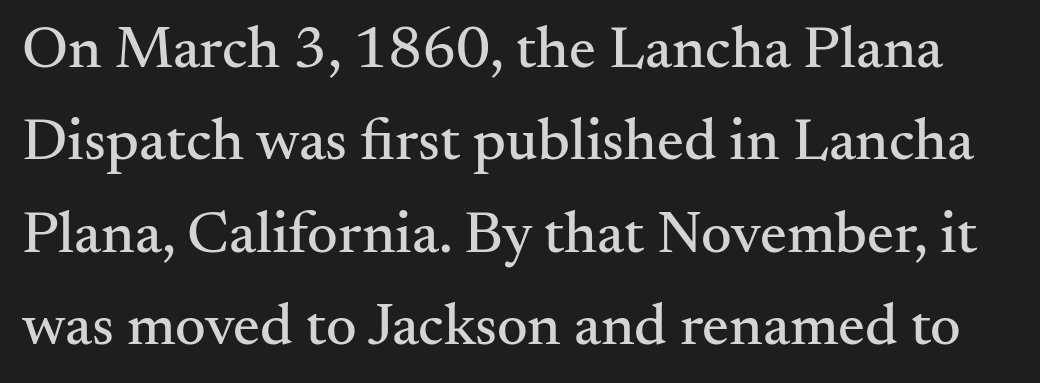
{"serif": "yes", "italic": "no", "width": "normal", "stroke_contrast": "medium", "x_height": "small", "monospaced": "no", "underline": "no", "line_spacing": "normal", "line_spacing_ratio": 1.54, "letter_spacing": "normal", "letter_spacing_em": 0.0, "glyph_px": 60}
